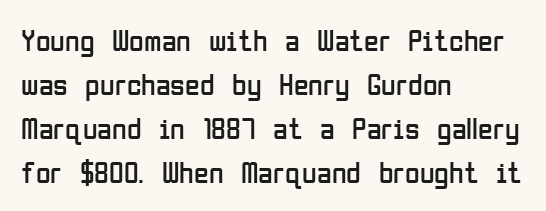
The image shows 30 px regular-weight, condensed sans-serif type, upright; set left-aligned, normal line spacing (1.47x), normal letter spacing, not underlined; low stroke contrast and a medium x-height.
